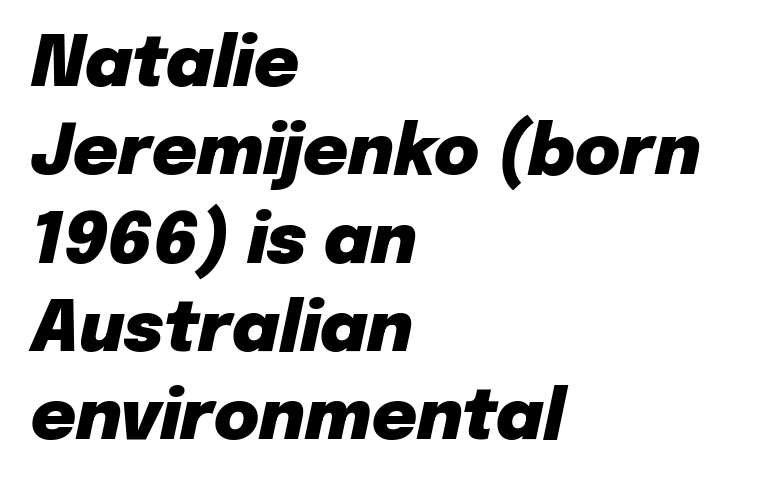
Whoever set this chose a conventional vertical rhythm. Bold? Absolutely — the strokes are thick and heavy. This sample uses plain, unmodified letter spacing. The lines are quadded left. Observe the lean: these are italic letterforms. Quick note: underline off.
